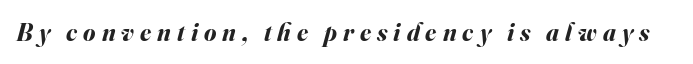
{"italic": "yes", "lean": "right", "slant_degrees": 16, "bold": "yes", "underline": "no", "letter_spacing": "wide", "letter_spacing_em": 0.24, "glyph_px": 25}
